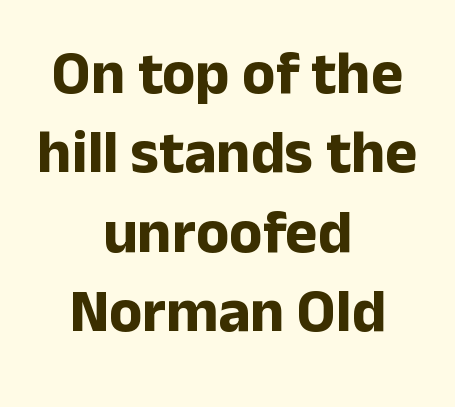
Tall strokes in this sample are plumb rather than angled. Which margin do the lines hug? Neither — every line sits in the middle. These lines carry a lot of weight — the face is fully bold. Anything drawn beneath the words? Only blank space.
